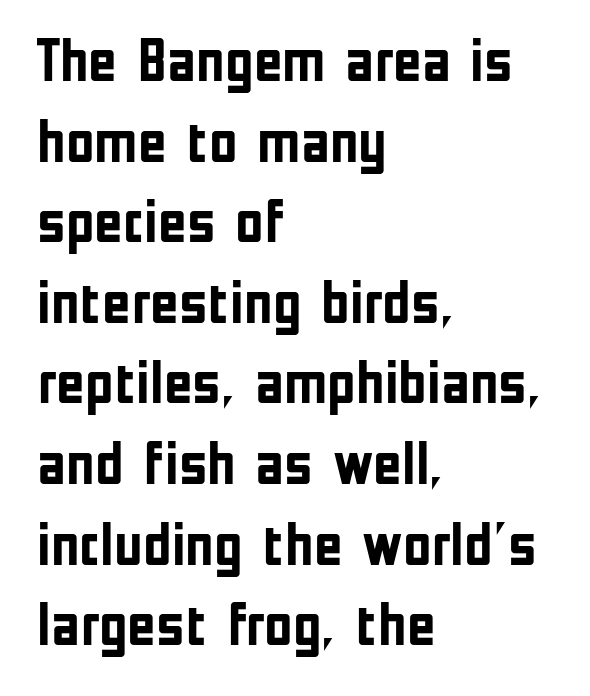
Compared with a centered layout, this one pins lines to the left instead. This sample uses plain, unmodified letter spacing. No word sits above an underline. The type family on display is of the sans-serif kind.
